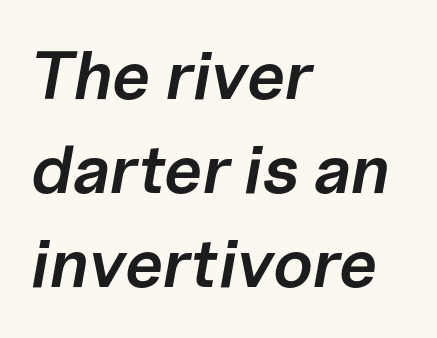
{"italic": "yes", "lean": "right", "slant_degrees": 10, "bold": "semi", "weight": "semibold", "width": "normal", "stroke_contrast": "low", "x_height": "medium", "monospaced": "no", "underline": "no", "align": "left", "line_spacing": "normal", "line_spacing_ratio": 1.38, "letter_spacing": "normal", "letter_spacing_em": 0.0, "glyph_px": 68}
